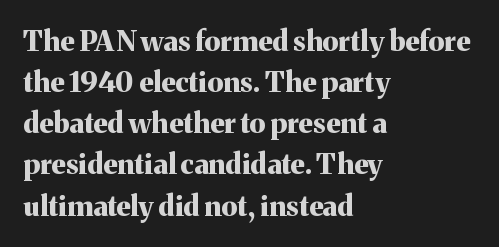
Q: Is the text bold? A: Yes.
Q: Is the text italic (slanted)? A: No, it is upright.
Q: Is the typeface a serif or a sans-serif typeface? A: Serif.
Q: Is the text underlined? A: No.
Q: How is the paragraph aligned? A: Left-aligned.
Q: Is the spacing between letters normal or unusually wide? A: Normal.
Q: Is the spacing between lines tight, normal or loose? A: Normal.
Q: Width (condensed, normal, or wide)? A: Normal.
Q: Stroke contrast? A: Medium.
Q: x-height? A: Medium.
Q: Monospaced? A: No.
